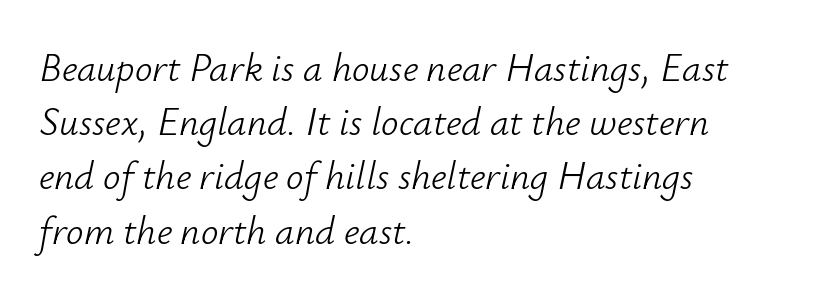
Q: Is the text bold? A: No.
Q: Is the text italic (slanted)? A: Yes, it leans right by about 12 degrees.
Q: Is the text underlined? A: No.
Q: How is the paragraph aligned? A: Left-aligned.
Q: Is the spacing between letters normal or unusually wide? A: Normal.
Q: Is the spacing between lines tight, normal or loose? A: Normal.
Q: Width (condensed, normal, or wide)? A: Normal.
Q: Stroke contrast? A: Low.
Q: x-height? A: Small.
Q: Monospaced? A: No.
